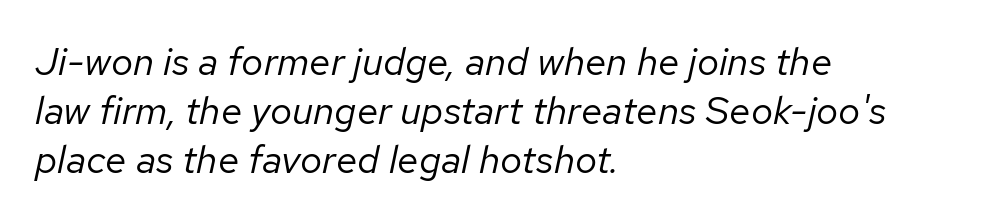
Q: Is the text bold? A: No.
Q: Is the text italic (slanted)? A: Yes, it leans right by about 12 degrees.
Q: Is the text underlined? A: No.
Q: How is the paragraph aligned? A: Left-aligned.
Q: Is the spacing between letters normal or unusually wide? A: Normal.
Q: Is the spacing between lines tight, normal or loose? A: Normal.
Q: Width (condensed, normal, or wide)? A: Normal.
Q: Stroke contrast? A: Low.
Q: x-height? A: Medium.
Q: Monospaced? A: No.
